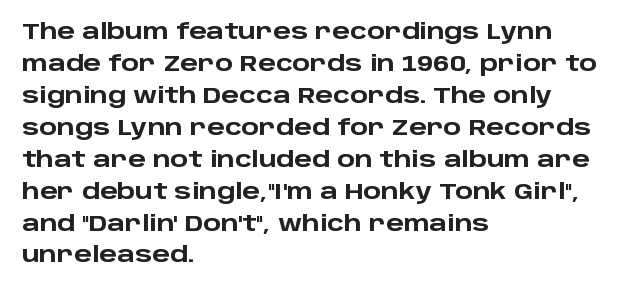
The image shows 21 px bold type, upright; set left-aligned, normal line spacing (1.52x), normal letter spacing, not underlined.
